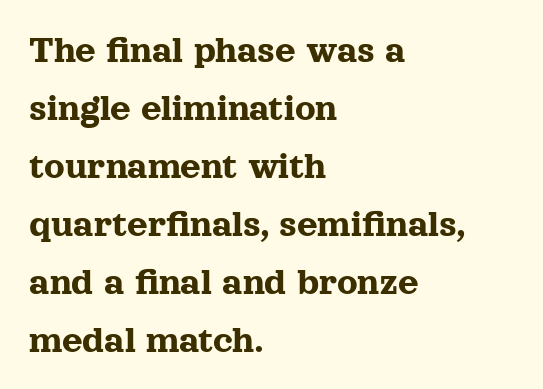
{"serif": "yes", "italic": "no", "width": "normal", "x_height": "medium", "monospaced": "no", "underline": "no", "align": "left", "line_spacing": "normal", "line_spacing_ratio": 1.45, "letter_spacing": "normal", "letter_spacing_em": 0.0, "glyph_px": 40}
